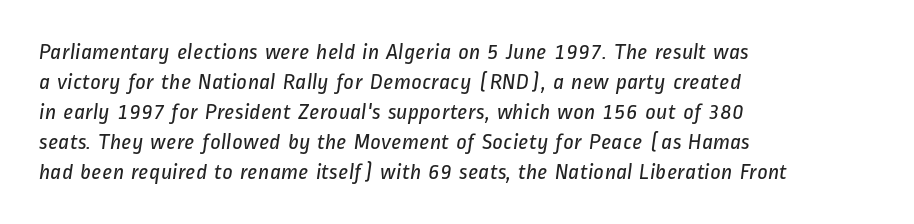
The image shows 23 px text type; set left-aligned, normal line spacing (1.3x), normal letter spacing, not underlined.
